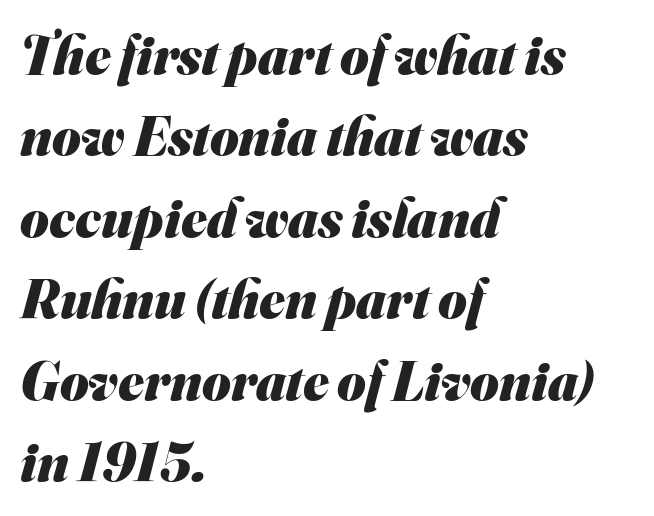
The image shows 55 px heavy sans-serif type; set left-aligned, normal line spacing (1.48x), normal letter spacing, not underlined; medium stroke contrast and a small x-height.
